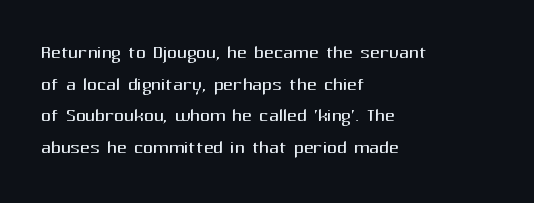
Q: Is the text bold? A: No.
Q: Is the text italic (slanted)? A: No, it is upright.
Q: Is the text underlined? A: No.
Q: How is the paragraph aligned? A: Left-aligned.
Q: Is the spacing between letters normal or unusually wide? A: Normal.
Q: Is the spacing between lines tight, normal or loose? A: Normal.
